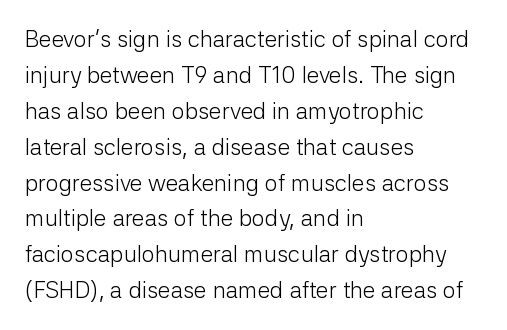
Q: Is the text bold? A: No.
Q: Is the text italic (slanted)? A: No, it is upright.
Q: Is the text underlined? A: No.
Q: How is the paragraph aligned? A: Left-aligned.
Q: Is the spacing between letters normal or unusually wide? A: Normal.
Q: Is the spacing between lines tight, normal or loose? A: Normal.
